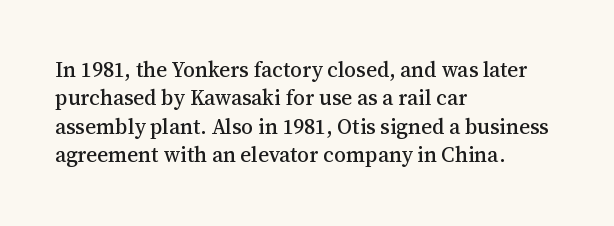
The image shows 21 px text type, upright; set left-aligned, normal line spacing (1.35x), normal letter spacing, not underlined.
